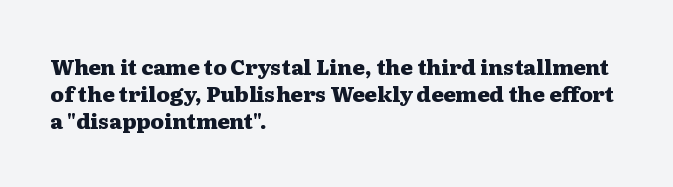
Q: Is the text bold? A: Yes.
Q: Is the text italic (slanted)? A: No, it is upright.
Q: Is the text underlined? A: No.
Q: How is the paragraph aligned? A: Left-aligned.
Q: Is the spacing between letters normal or unusually wide? A: Normal.
Q: Is the spacing between lines tight, normal or loose? A: Normal.
